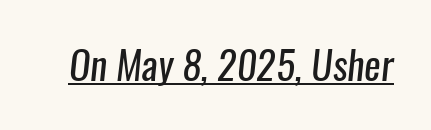
{"serif": "no", "bold": "no", "weight": "regular", "width": "condensed", "stroke_contrast": "low", "x_height": "medium", "monospaced": "no", "underline": "yes", "letter_spacing": "normal", "letter_spacing_em": 0.0, "glyph_px": 39}
